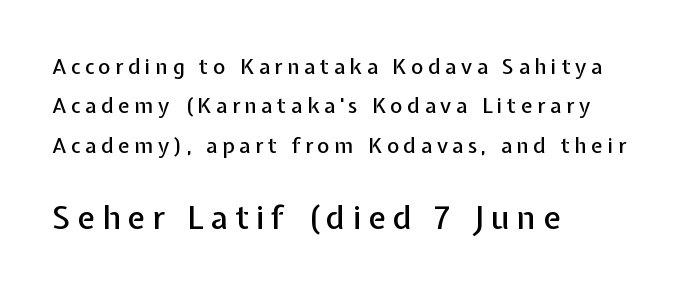
{"serif": "no", "italic": "no", "width": "normal", "stroke_contrast": "low", "x_height": "medium", "monospaced": "no", "underline": "no", "align": "left", "line_spacing_ratio": 1.87, "letter_spacing": "wide", "letter_spacing_em": 0.22, "larger_block": "second", "size_ratio": 1.52, "glyph_px": 32}
